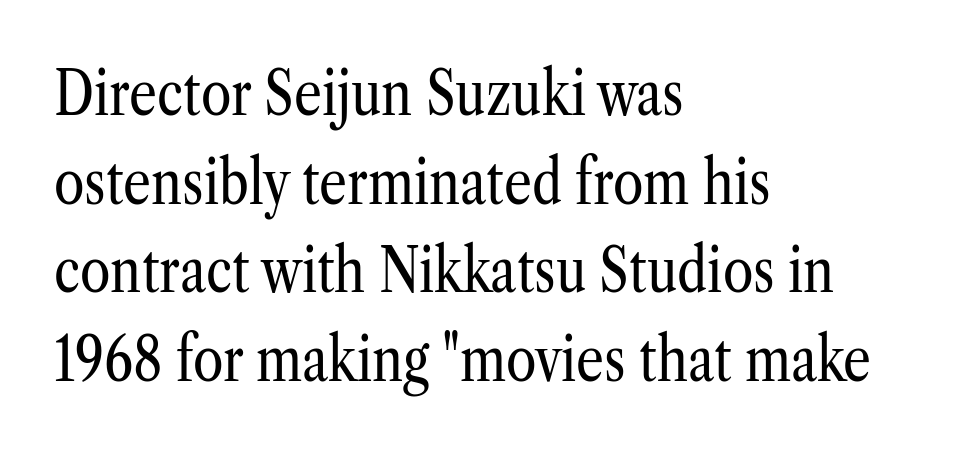
Q: Is the text bold? A: No.
Q: Is the text italic (slanted)? A: No, it is upright.
Q: Is the typeface a serif or a sans-serif typeface? A: Serif.
Q: Is the text underlined? A: No.
Q: How is the paragraph aligned? A: Left-aligned.
Q: Is the spacing between letters normal or unusually wide? A: Normal.
Q: Is the spacing between lines tight, normal or loose? A: Normal.
Q: Width (condensed, normal, or wide)? A: Condensed.
Q: Stroke contrast? A: Low.
Q: x-height? A: Medium.
Q: Monospaced? A: No.
